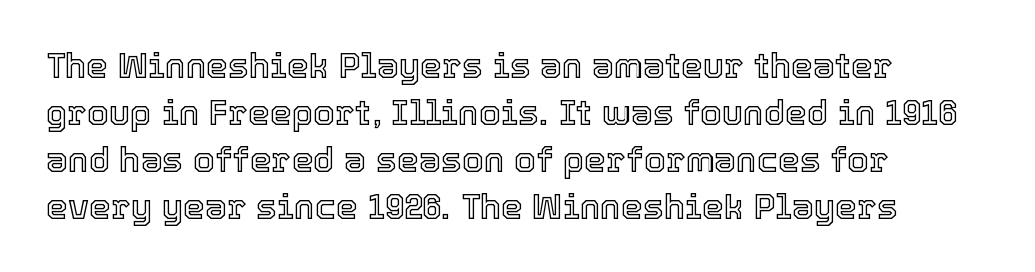
{"italic": "no", "width": "normal", "x_height": "medium", "monospaced": "no", "underline": "no", "align": "left", "line_spacing": "normal", "line_spacing_ratio": 1.34, "letter_spacing": "normal", "letter_spacing_em": 0.0, "glyph_px": 35}
